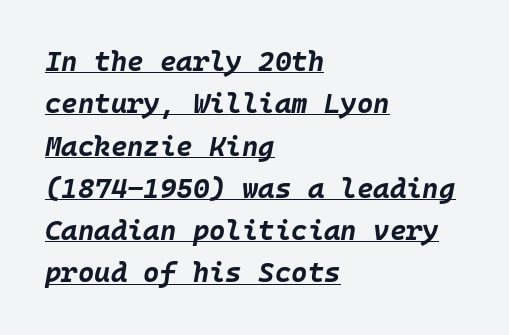
The image shows 28 px bold type, italic (leaning right); set left-aligned, normal line spacing (1.51x), normal letter spacing, underlined; low stroke contrast and a large x-height.
